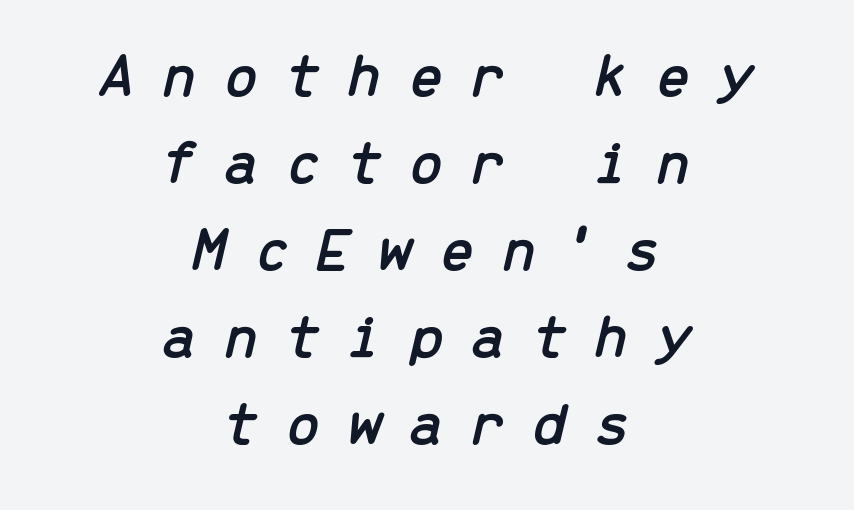
Q: Is the text italic (slanted)? A: Yes, it leans right by about 13 degrees.
Q: Is the text underlined? A: No.
Q: How is the paragraph aligned? A: Centered.
Q: Is the spacing between letters normal or unusually wide? A: Unusually wide.
Q: Is the spacing between lines tight, normal or loose? A: Normal.
Q: Width (condensed, normal, or wide)? A: Normal.
Q: Stroke contrast? A: Low.
Q: x-height? A: Medium.
Q: Monospaced? A: Yes.
